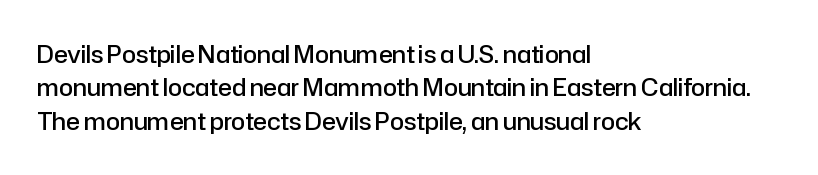
{"italic": "no", "bold": "semi", "underline": "no", "align": "left", "line_spacing": "normal", "line_spacing_ratio": 1.45, "letter_spacing": "normal", "letter_spacing_em": 0.0, "glyph_px": 23}
